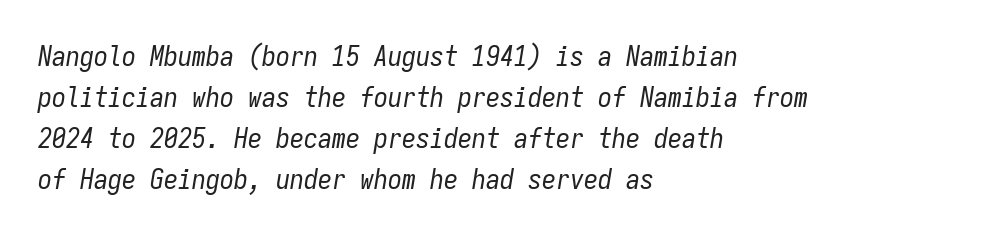
Letters rest on an invisible, unmarked baseline. Is the type slanted? Yes — the strokes lean at a clear angle. Interline gaps are of average width in this sample. There is no visible air inserted between adjacent glyphs. Compared with a centered layout, this one pins lines to the left instead. The letters march in equal steps, a hallmark of fixed-pitch type.
